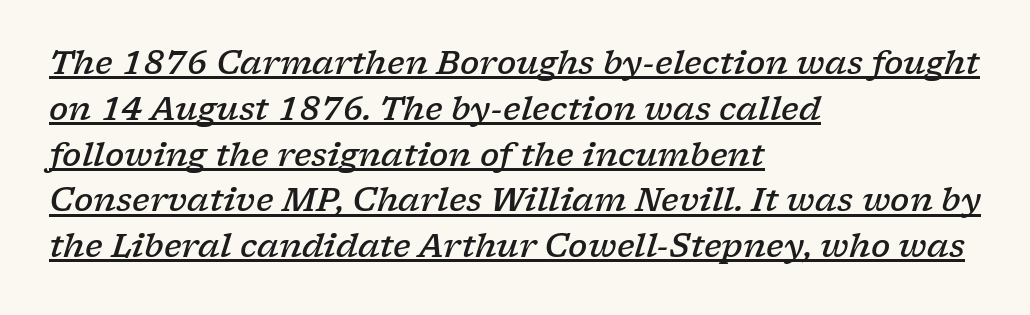
The image shows 32 px semibold, wide serif type, italic (leaning right); set left-aligned, normal line spacing (1.43x), normal letter spacing, underlined; low stroke contrast and a medium x-height.
